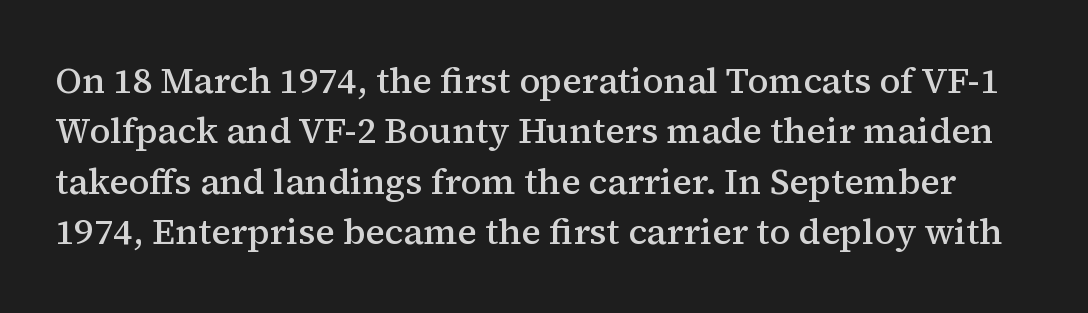
{"serif": "yes", "italic": "no", "bold": "semi", "weight": "semibold", "width": "normal", "stroke_contrast": "medium", "x_height": "medium", "monospaced": "no", "underline": "no", "line_spacing": "normal", "line_spacing_ratio": 1.4, "letter_spacing": "normal", "letter_spacing_em": 0.0, "glyph_px": 36}
